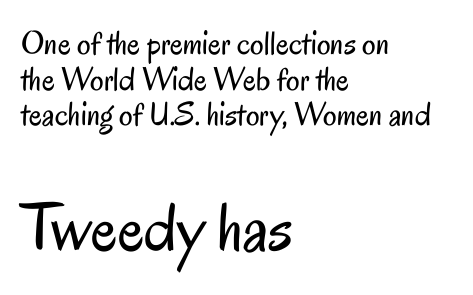
Q: Is the text bold? A: No.
Q: Is the text italic (slanted)? A: No, it is upright.
Q: Is the typeface a serif or a sans-serif typeface? A: Sans-serif.
Q: Is the text underlined? A: No.
Q: How is the paragraph aligned? A: Left-aligned.
Q: Is the spacing between letters normal or unusually wide? A: Normal.
Q: Is the spacing between lines tight, normal or loose? A: Tight.
Q: Which block of text is set in a larger size, the first (top) or the second (bottom)? A: The second (bottom) one.
Q: Width (condensed, normal, or wide)? A: Condensed.
Q: Stroke contrast? A: Low.
Q: x-height? A: Small.
Q: Monospaced? A: No.
